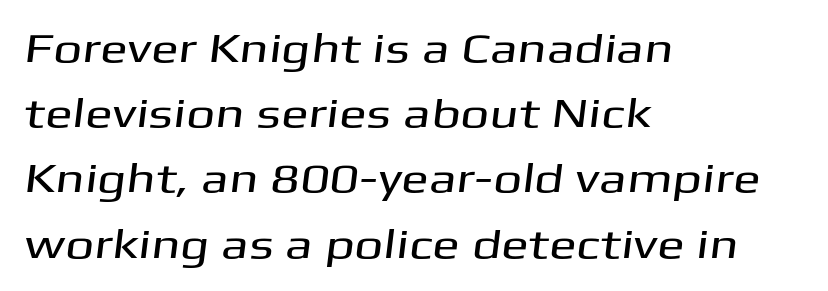
The image shows 41 px wide sans-serif type; set left-aligned, normal line spacing (1.59x), normal letter spacing, not underlined; medium stroke contrast and a medium x-height.
